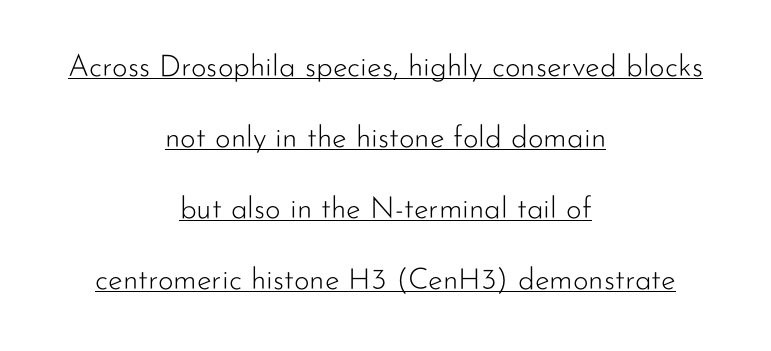
Here the glyphs are tracked normally, forming tight word shapes. Ascenders rise straight up at ninety degrees. Rows of type keep a wide berth in the vertical direction. Teacher's note: observe the equal gaps on both sides — that is centered alignment. Underline: present.
